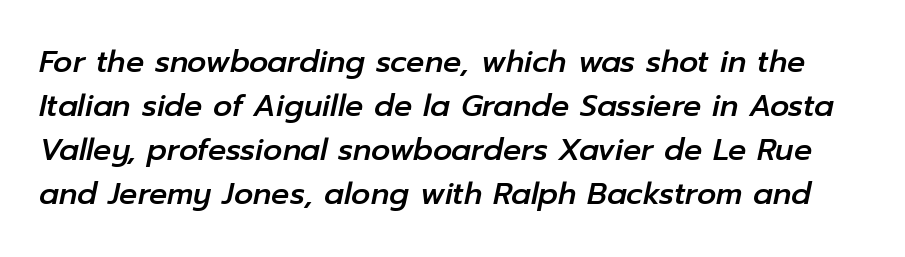
Q: Is the text italic (slanted)? A: Yes, it leans right by about 12 degrees.
Q: Is the text underlined? A: No.
Q: Is the spacing between letters normal or unusually wide? A: Normal.
Q: Is the spacing between lines tight, normal or loose? A: Normal.
Q: Width (condensed, normal, or wide)? A: Normal.
Q: Stroke contrast? A: Low.
Q: x-height? A: Medium.
Q: Monospaced? A: No.
